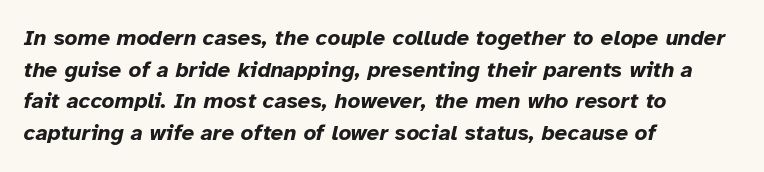
The lines in this sample share a left origin and differ only in where they stop. Students, note that the glyphs here touch the page at normal intervals. If you measured baseline to baseline, you'd find a middling distance. This rendering features lettering with no underline. A full-strength bold gives these letters their thick strokes.
